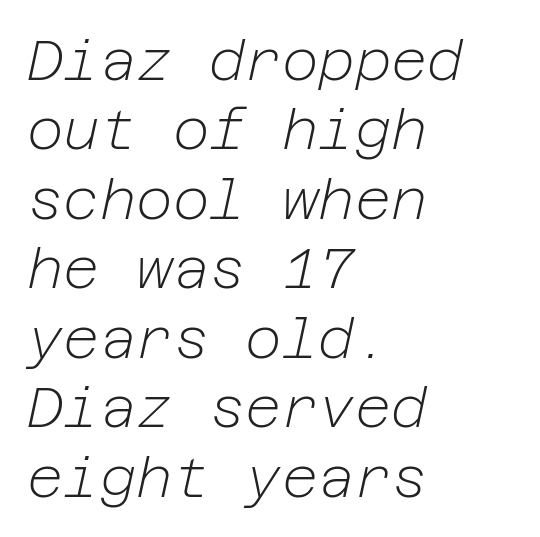
{"italic": "yes", "lean": "right", "slant_degrees": 12, "bold": "no", "weight": "light", "width": "normal", "stroke_contrast": "low", "x_height": "medium", "underline": "no", "align": "left", "line_spacing_ratio": 1.24, "letter_spacing": "normal", "letter_spacing_em": 0.0, "glyph_px": 56}
